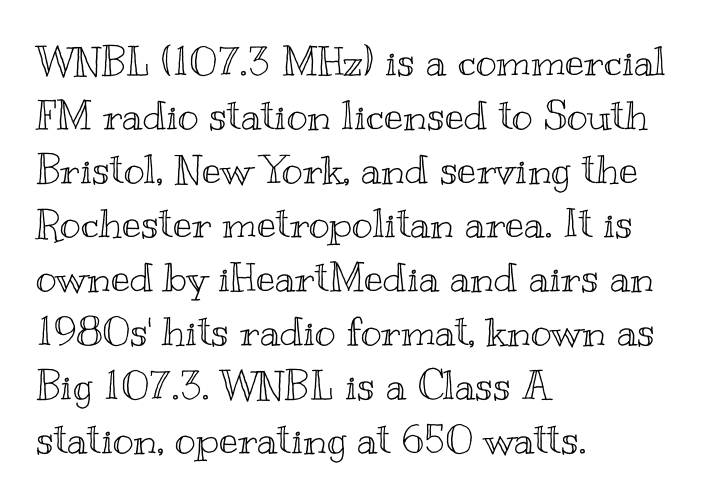
The image shows 40 px wide type, upright; set left-aligned, normal line spacing (1.35x), normal letter spacing, not underlined; a small x-height.
